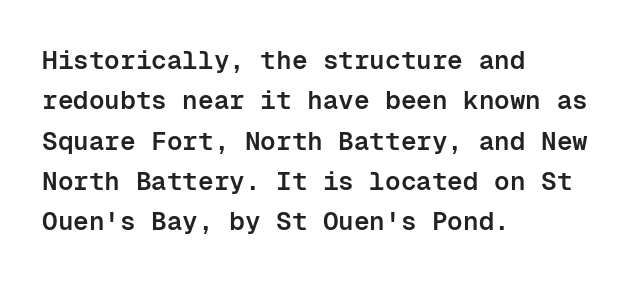
The image shows 26 px text type, upright; set left-aligned, normal line spacing (1.55x), normal letter spacing, not underlined.
